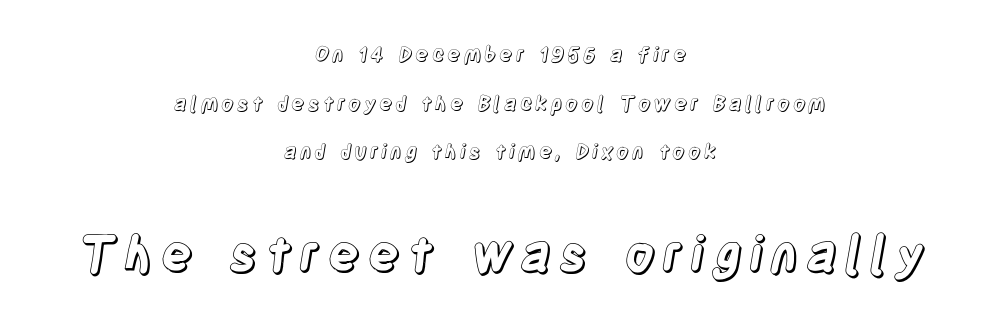
Q: Is the text italic (slanted)? A: Yes.
Q: Is the text underlined? A: No.
Q: How is the paragraph aligned? A: Centered.
Q: Is the spacing between lines tight, normal or loose? A: Loose.
Q: Which block of text is set in a larger size, the first (top) or the second (bottom)? A: The second (bottom) one.
Q: Width (condensed, normal, or wide)? A: Condensed.
Q: x-height? A: Large.
Q: Monospaced? A: No.
